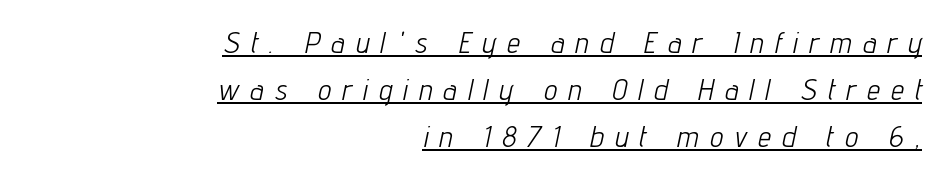
Between one letter and the next there's a generous, obvious gap. A typesetter would mark this as italic. This sample carries an underscore along the baseline area. Each letter keeps its own natural width here, so spacing adapts to shape.
